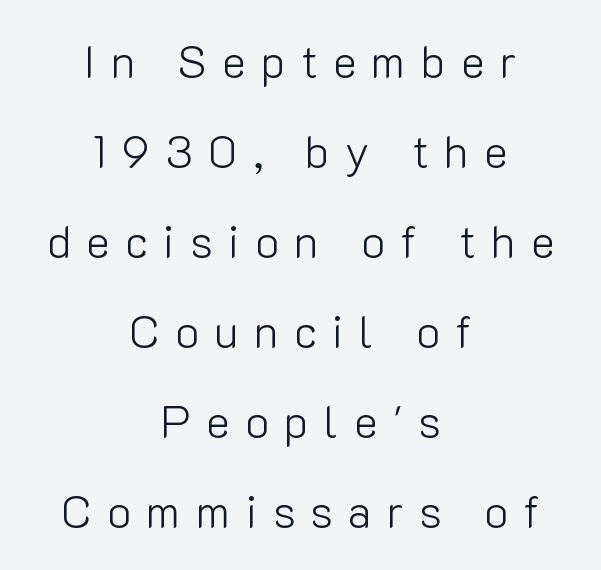
The image shows 45 px light sans-serif type, upright; set centered, loose line spacing (2.0x), unusually wide letter spacing (+0.34 em), not underlined; low stroke contrast and a medium x-height.
